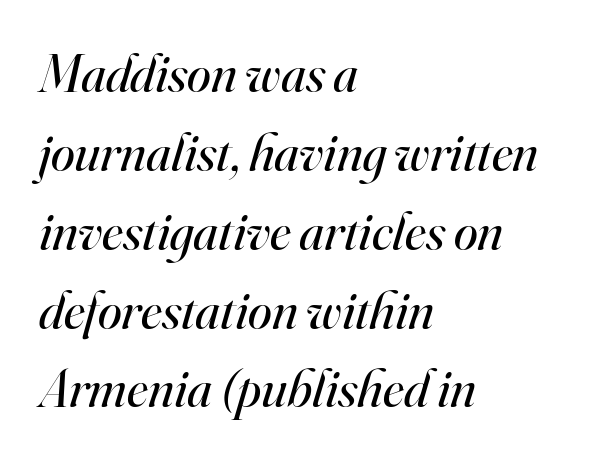
Q: Is the text bold? A: No.
Q: Is the text italic (slanted)? A: Yes, it leans right by about 16 degrees.
Q: Is the typeface a serif or a sans-serif typeface? A: Serif.
Q: Is the text underlined? A: No.
Q: How is the paragraph aligned? A: Left-aligned.
Q: Is the spacing between letters normal or unusually wide? A: Normal.
Q: Is the spacing between lines tight, normal or loose? A: Normal.
Q: Width (condensed, normal, or wide)? A: Normal.
Q: Stroke contrast? A: High.
Q: x-height? A: Small.
Q: Monospaced? A: No.
